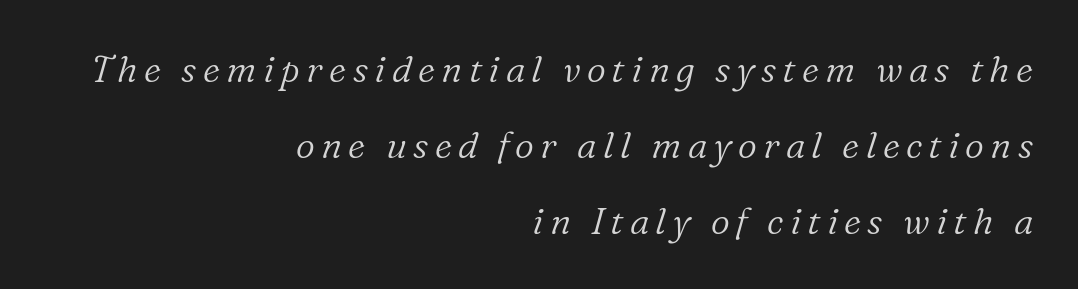
Alignment: flush right. A typesetter would call this proportional, since set widths differ per character. This rendering features lettering with no underline. Note: serifs present on the glyphs.
